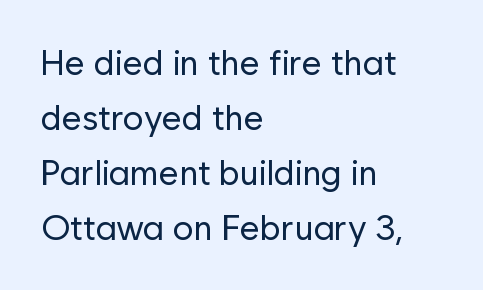
Q: Is the text bold? A: No.
Q: Is the text italic (slanted)? A: No, it is upright.
Q: Is the typeface a serif or a sans-serif typeface? A: Sans-serif.
Q: Is the text underlined? A: No.
Q: How is the paragraph aligned? A: Left-aligned.
Q: Is the spacing between letters normal or unusually wide? A: Normal.
Q: Is the spacing between lines tight, normal or loose? A: Normal.
Q: Width (condensed, normal, or wide)? A: Normal.
Q: Stroke contrast? A: Low.
Q: x-height? A: Medium.
Q: Monospaced? A: No.
